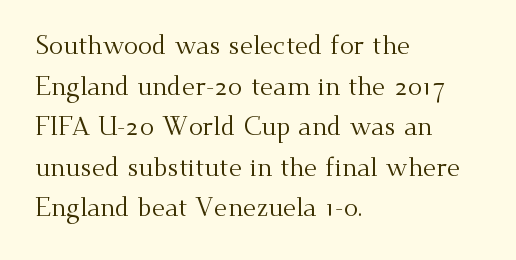
The zone under the glyphs is completely vacant. Letters have the restrained weight of plain body copy at most. Line beginnings align vertically; line endings do not. The gaps between neighbouring characters are ordinary and unremarkable.
